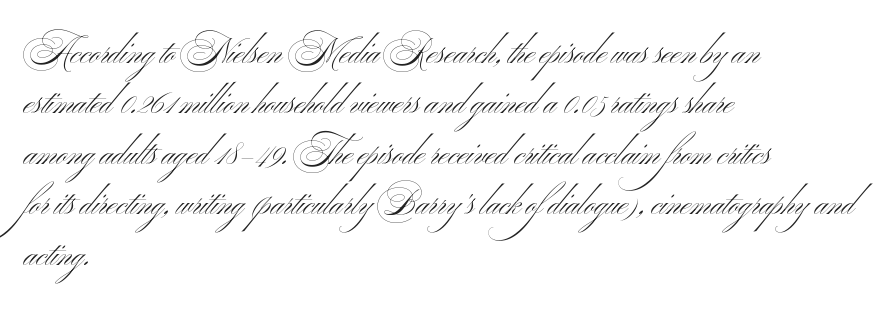
The passage is arranged the way most books set body copy — flush left. Clear beneath every line of the passage. Grotesque or geometric, the face here clearly has no serifs.
